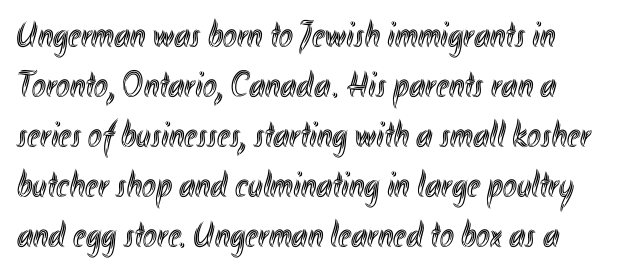
Glance below the letters and you will spot only blank space. The rendering uses natural spacing where letterforms have individual widths. The space between consecutive lines is moderate. Horizontal alignment here is leftward, the default for most running prose.
